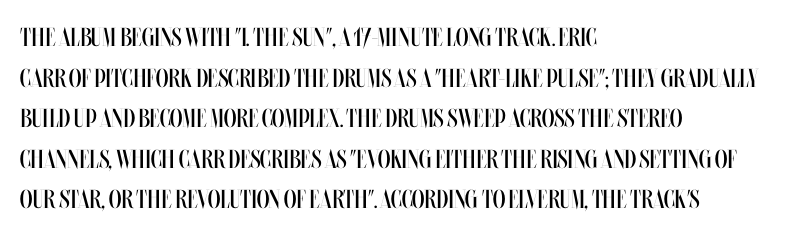
{"italic": "no", "bold": "no", "underline": "no", "align": "left", "line_spacing": "normal", "line_spacing_ratio": 1.56, "letter_spacing": "normal", "letter_spacing_em": 0.0, "glyph_px": 26}
